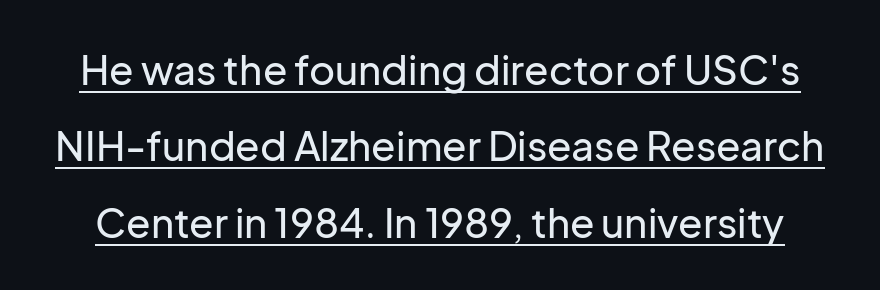
{"serif": "no", "italic": "no", "width": "normal", "stroke_contrast": "low", "x_height": "medium", "monospaced": "no", "underline": "yes", "line_spacing": "loose", "line_spacing_ratio": 1.91, "letter_spacing": "normal", "letter_spacing_em": 0.0, "glyph_px": 40}
